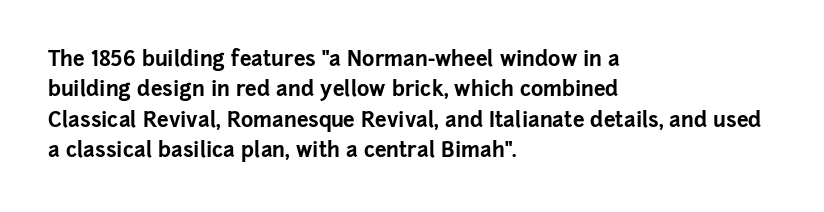
Notice how the stems are strictly vertical — no italics here. These words are printed bold, with thick strokes throughout. Leading: standard. You could call the tracking neutral — neither tight nor loose. The rendering anchors every line to the left-hand side. The words here are not underlined.
